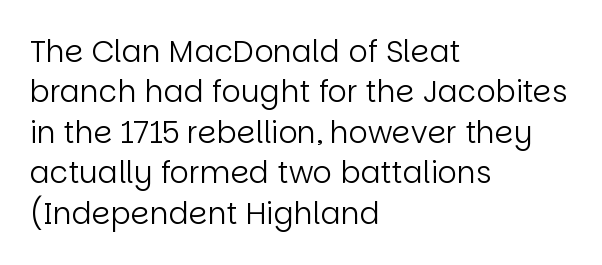
{"serif": "no", "italic": "no", "bold": "no", "weight": "regular", "width": "normal", "stroke_contrast": "low", "x_height": "large", "monospaced": "no", "underline": "no", "align": "left", "line_spacing": "normal", "line_spacing_ratio": 1.35, "letter_spacing": "normal", "letter_spacing_em": 0.0, "glyph_px": 30}
